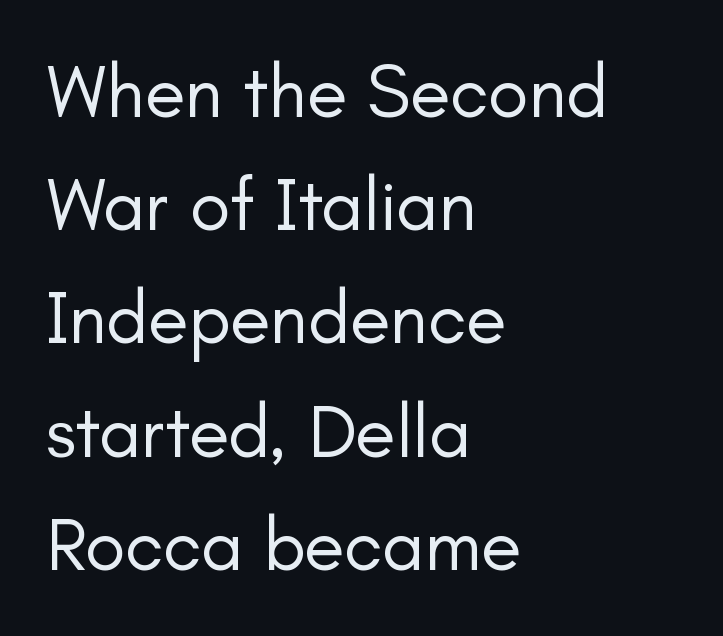
Examine the stroke ends and you'll find no serifs. You could not count columns in this text — the font is proportionally spaced. In terms of letterspacing, this is plain default setting. The area under the type is left untouched.
